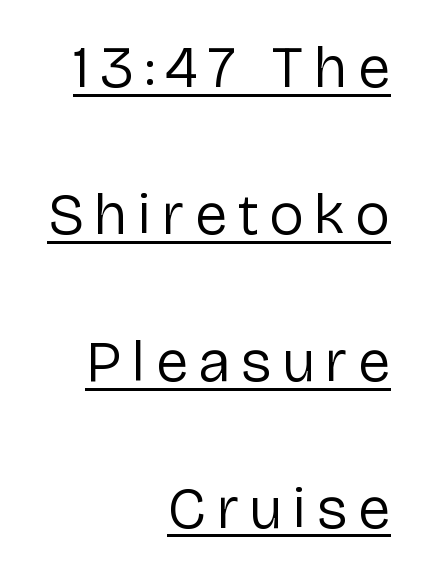
The image shows 59 px regular-weight sans-serif type, upright; set right-aligned, loose line spacing (2.49x), underlined; low stroke contrast and a medium x-height.
